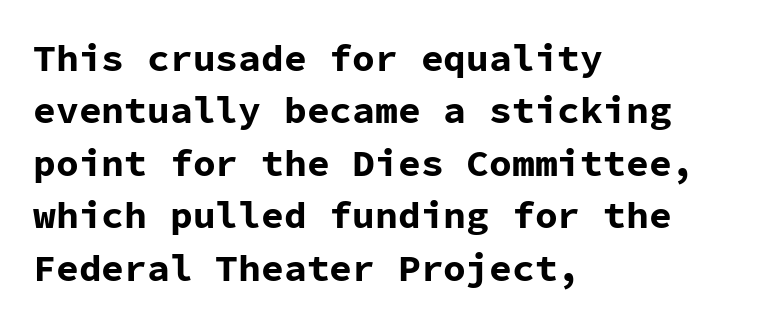
Q: Is the text bold? A: Yes.
Q: Is the text italic (slanted)? A: No, it is upright.
Q: Is the typeface a serif or a sans-serif typeface? A: Sans-serif.
Q: Is the text underlined? A: No.
Q: How is the paragraph aligned? A: Left-aligned.
Q: Is the spacing between letters normal or unusually wide? A: Normal.
Q: Is the spacing between lines tight, normal or loose? A: Normal.
Q: Width (condensed, normal, or wide)? A: Normal.
Q: Stroke contrast? A: Low.
Q: x-height? A: Medium.
Q: Monospaced? A: Yes.
